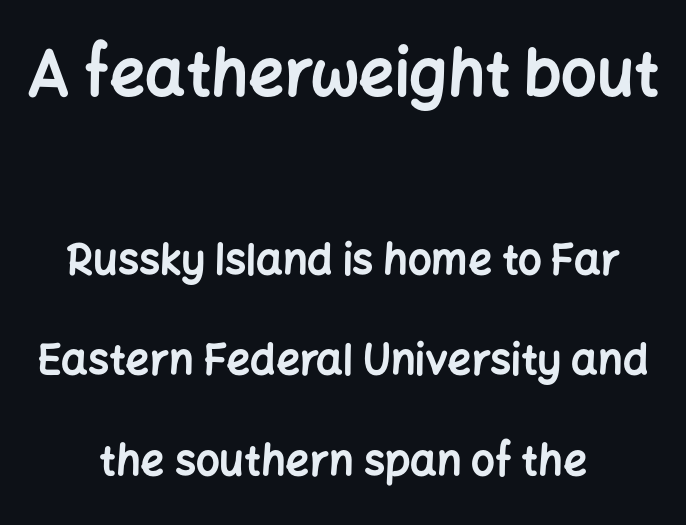
{"serif": "no", "italic": "no", "bold": "yes", "weight": "bold", "width": "normal", "stroke_contrast": "low", "x_height": "medium", "monospaced": "no", "underline": "no", "align": "center", "line_spacing": "loose", "line_spacing_ratio": 2.4, "letter_spacing": "normal", "letter_spacing_em": 0.0, "larger_block": "first", "size_ratio": 1.5, "glyph_px": 63}
